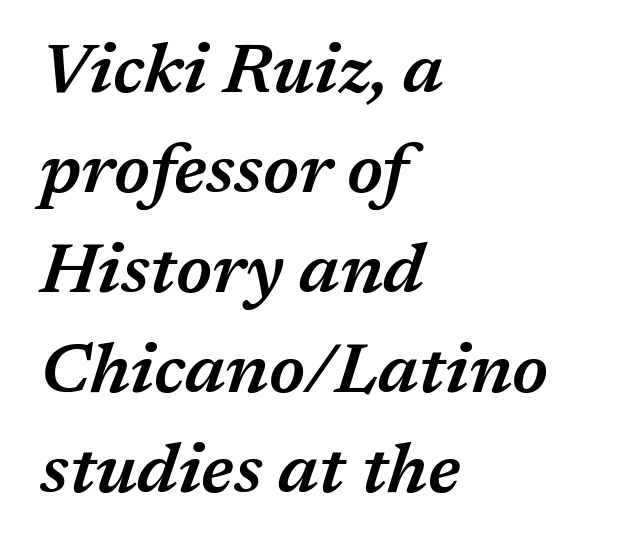
The rendering keeps characters at their native spacing. A fair bit of extra ink — the face is semibold, not bold. The compositor pushed each line to the left boundary. Characters are canted at an angle relative to the baseline's perpendicular. One glance says typical: line gaps are just what's usual. Do the characters align in a grid? No, the font is proportional.
